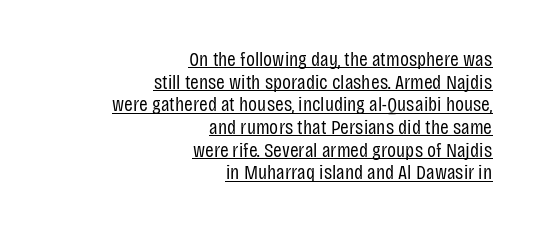
Q: Is the text bold? A: No.
Q: Is the text italic (slanted)? A: No, it is upright.
Q: Is the text underlined? A: Yes.
Q: How is the paragraph aligned? A: Right-aligned.
Q: Is the spacing between letters normal or unusually wide? A: Normal.
Q: Is the spacing between lines tight, normal or loose? A: Tight.
